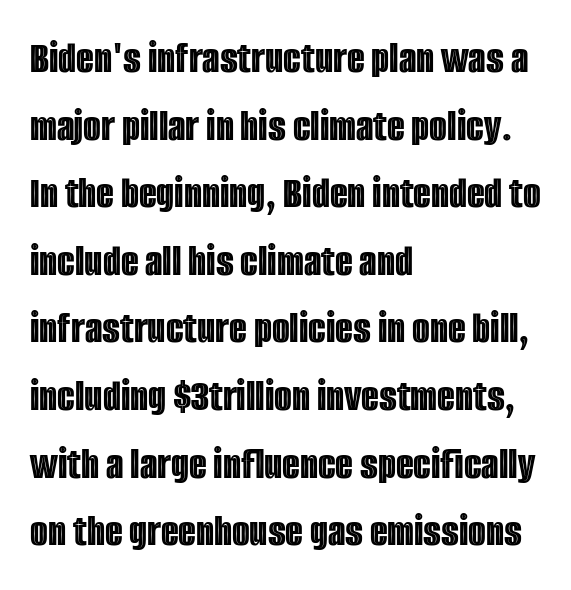
Italic? Not at all — the glyphs are vertical. The setting favours the left margin, as ordinary paragraphs usually do. Standard letterfit; no display-style spreading of the glyphs. If you measured baseline to baseline, you'd find a middling distance.
